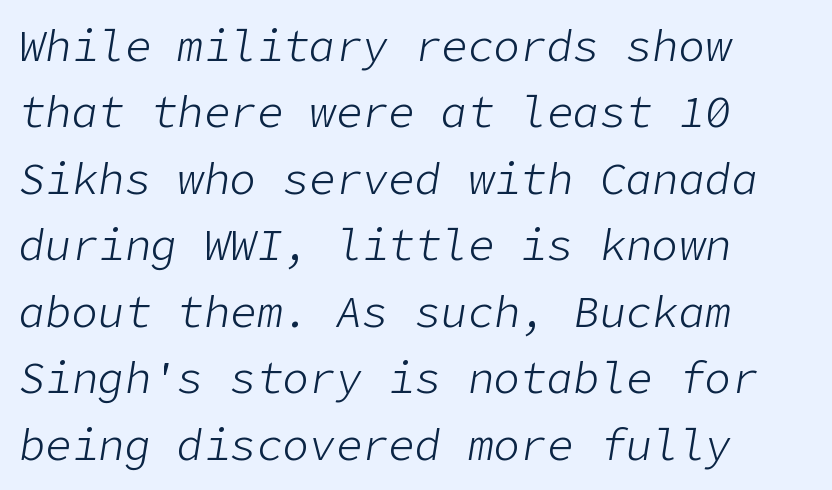
Q: Is the text bold? A: No.
Q: Is the text italic (slanted)? A: Yes, it leans right by about 9 degrees.
Q: Is the text underlined? A: No.
Q: How is the paragraph aligned? A: Left-aligned.
Q: Is the spacing between letters normal or unusually wide? A: Normal.
Q: Is the spacing between lines tight, normal or loose? A: Normal.
Q: Width (condensed, normal, or wide)? A: Normal.
Q: Stroke contrast? A: Low.
Q: x-height? A: Medium.
